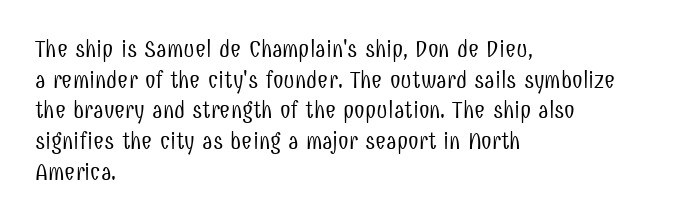
Is the type heavy? It reads as light-to-regular instead. Leftover space on each line is placed entirely after the last word. Characters follow at the spacing the type designer built in. The passage shown stacks its lines at a standard gap.
